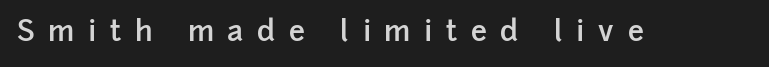
{"serif": "no", "italic": "no", "bold": "semi", "weight": "semibold", "width": "normal", "stroke_contrast": "low", "x_height": "medium", "monospaced": "no", "underline": "no", "letter_spacing": "wide", "letter_spacing_em": 0.47, "glyph_px": 29}
